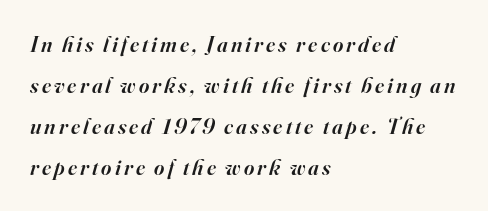
{"italic": "yes", "lean": "right", "slant_degrees": 16, "bold": "semi", "underline": "no", "align": "left", "line_spacing_ratio": 1.86, "glyph_px": 22}
